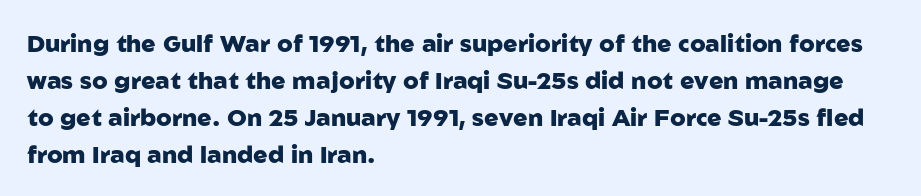
{"italic": "no", "bold": "yes", "underline": "no", "align": "left", "line_spacing": "normal", "line_spacing_ratio": 1.54, "letter_spacing": "normal", "letter_spacing_em": 0.0, "glyph_px": 24}
